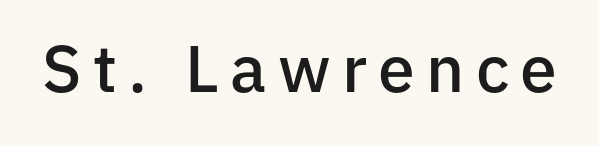
Q: Is the text bold? A: Semi-bold.
Q: Is the text italic (slanted)? A: No, it is upright.
Q: Is the typeface a serif or a sans-serif typeface? A: Sans-serif.
Q: Is the text underlined? A: No.
Q: Width (condensed, normal, or wide)? A: Normal.
Q: Stroke contrast? A: Low.
Q: x-height? A: Medium.
Q: Monospaced? A: No.
